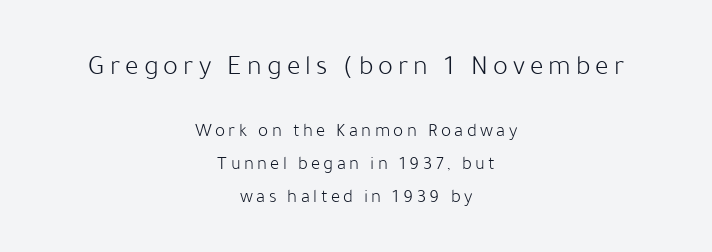
{"serif": "no", "italic": "no", "bold": "no", "weight": "light", "width": "normal", "stroke_contrast": "low", "x_height": "medium", "monospaced": "no", "underline": "no", "align": "center", "line_spacing_ratio": 1.73, "larger_block": "first", "size_ratio": 1.47, "glyph_px": 28}
